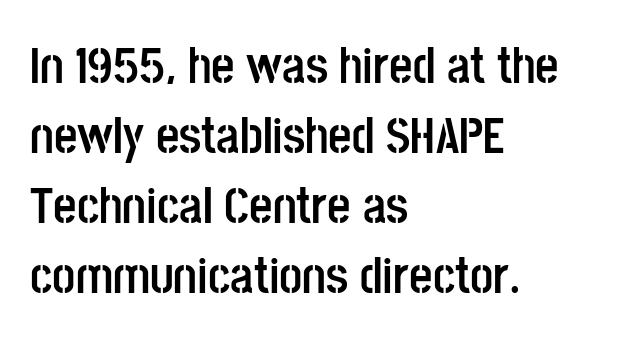
Q: Is the text bold? A: Yes.
Q: Is the text italic (slanted)? A: No, it is upright.
Q: Is the typeface a serif or a sans-serif typeface? A: Sans-serif.
Q: Is the text underlined? A: No.
Q: How is the paragraph aligned? A: Left-aligned.
Q: Is the spacing between letters normal or unusually wide? A: Normal.
Q: Is the spacing between lines tight, normal or loose? A: Normal.
Q: Width (condensed, normal, or wide)? A: Condensed.
Q: Stroke contrast? A: Low.
Q: x-height? A: Large.
Q: Monospaced? A: No.
